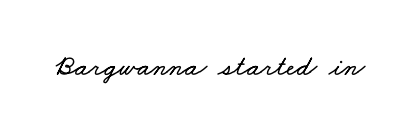
The image shows 29 px wide type; set normal letter spacing, not underlined; low stroke contrast and a small x-height.
